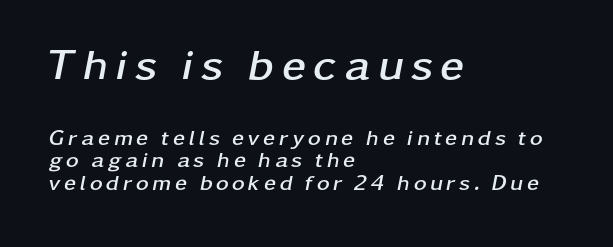
The image shows 44 px semibold, wide type, italic (leaning right); set left-aligned, tight line spacing (1.03x), not underlined; the first (top) block is 2.0x larger; low stroke contrast and a medium x-height.
